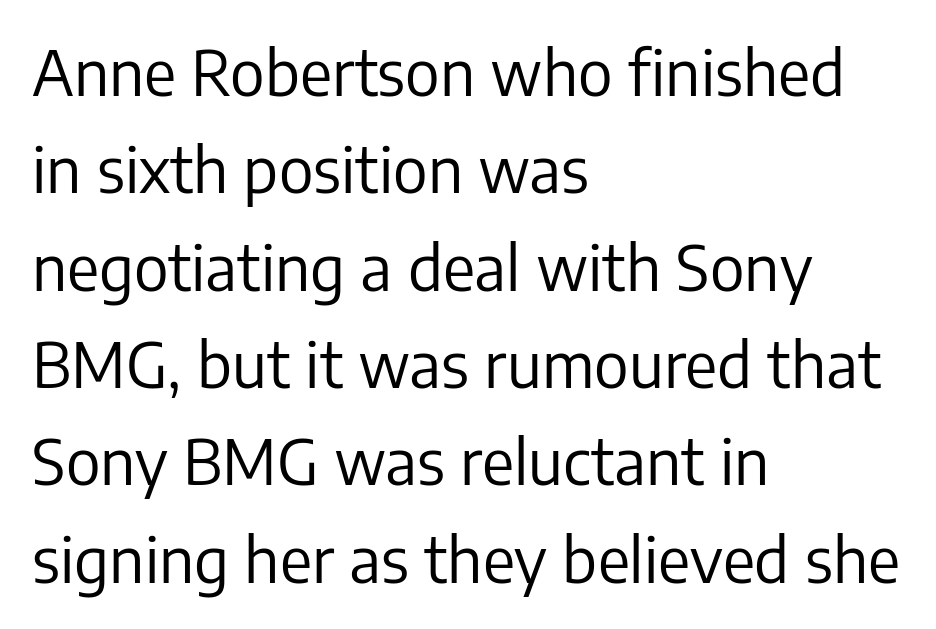
Q: Is the text bold? A: No.
Q: Is the text italic (slanted)? A: No, it is upright.
Q: Is the typeface a serif or a sans-serif typeface? A: Sans-serif.
Q: Is the text underlined? A: No.
Q: How is the paragraph aligned? A: Left-aligned.
Q: Is the spacing between letters normal or unusually wide? A: Normal.
Q: Is the spacing between lines tight, normal or loose? A: Normal.
Q: Width (condensed, normal, or wide)? A: Normal.
Q: Stroke contrast? A: Low.
Q: x-height? A: Medium.
Q: Monospaced? A: No.
